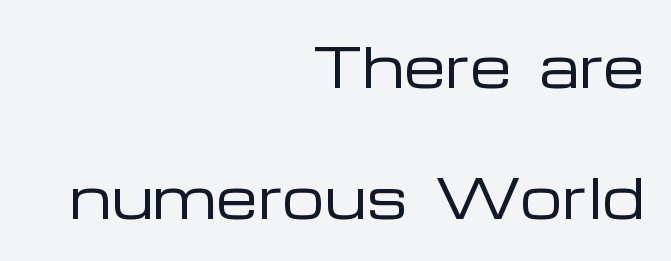
The image shows 53 px regular-weight, wide sans-serif type, upright; set right-aligned, loose line spacing (2.48x), normal letter spacing, not underlined; low stroke contrast and a medium x-height.
